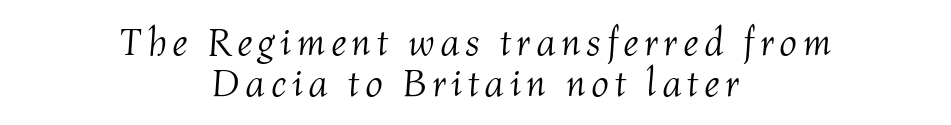
{"italic": "yes", "lean": "right", "slant_degrees": 4, "bold": "no", "weight": "light", "width": "normal", "stroke_contrast": "medium", "x_height": "medium", "monospaced": "no", "underline": "no", "align": "center", "line_spacing": "tight", "line_spacing_ratio": 1.05, "glyph_px": 39}
